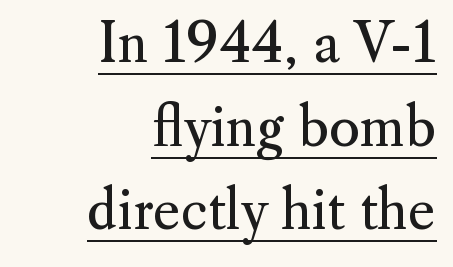
Q: Is the text bold? A: No.
Q: Is the text italic (slanted)? A: No, it is upright.
Q: Is the typeface a serif or a sans-serif typeface? A: Serif.
Q: Is the text underlined? A: Yes.
Q: How is the paragraph aligned? A: Right-aligned.
Q: Is the spacing between letters normal or unusually wide? A: Normal.
Q: Is the spacing between lines tight, normal or loose? A: Normal.
Q: Width (condensed, normal, or wide)? A: Normal.
Q: Stroke contrast? A: Medium.
Q: x-height? A: Small.
Q: Monospaced? A: No.
